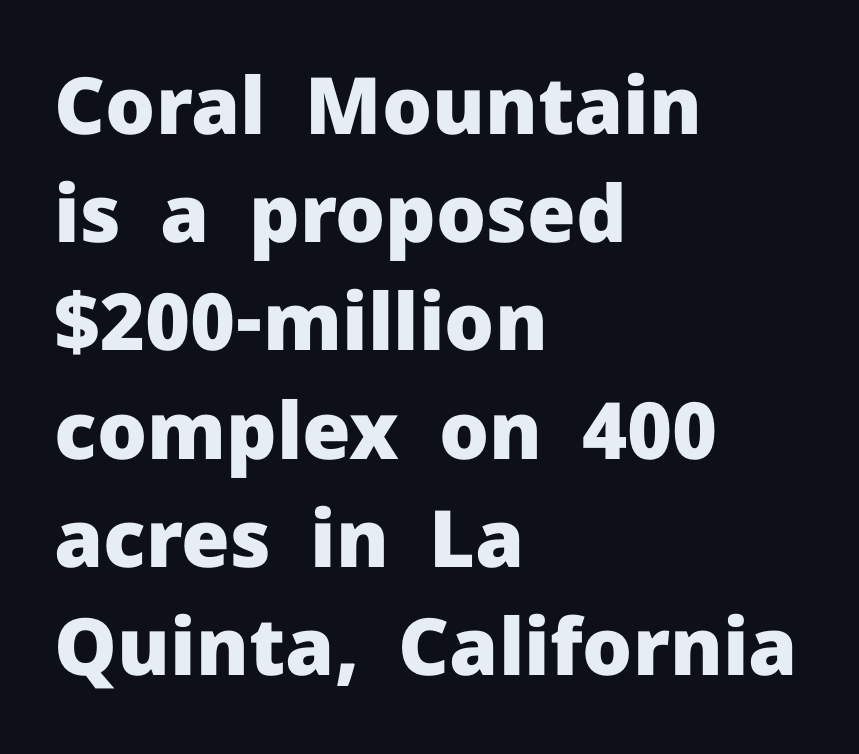
The image shows 79 px heavy sans-serif type, upright; set left-aligned, normal line spacing (1.37x), normal letter spacing, not underlined; low stroke contrast and a medium x-height.
